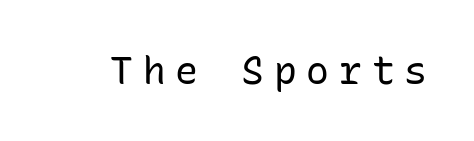
Q: Is the text bold? A: No.
Q: Is the text italic (slanted)? A: No, it is upright.
Q: Is the typeface a serif or a sans-serif typeface? A: Sans-serif.
Q: Is the text underlined? A: No.
Q: Is the spacing between letters normal or unusually wide? A: Unusually wide.
Q: Width (condensed, normal, or wide)? A: Normal.
Q: Stroke contrast? A: Low.
Q: x-height? A: Medium.
Q: Monospaced? A: Yes.
